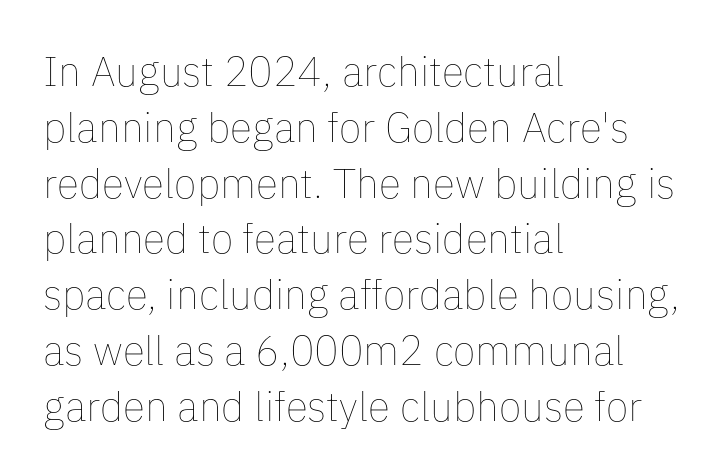
Q: Is the text bold? A: No.
Q: Is the text italic (slanted)? A: No, it is upright.
Q: Is the text underlined? A: No.
Q: How is the paragraph aligned? A: Left-aligned.
Q: Is the spacing between letters normal or unusually wide? A: Normal.
Q: Is the spacing between lines tight, normal or loose? A: Normal.
Q: Width (condensed, normal, or wide)? A: Normal.
Q: Stroke contrast? A: Low.
Q: x-height? A: Medium.
Q: Monospaced? A: No.
